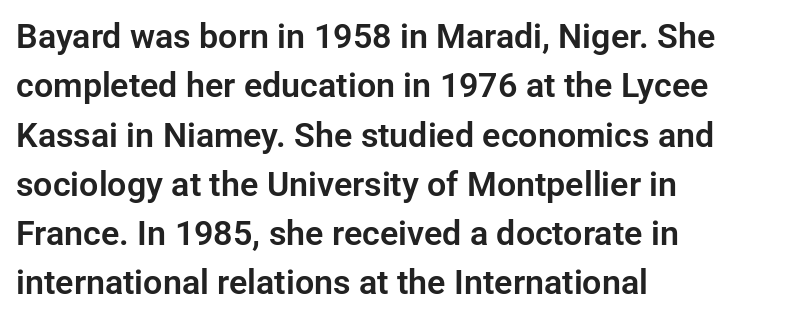
The image shows 34 px sans-serif type, upright; set left-aligned, normal line spacing (1.45x), normal letter spacing, not underlined; low stroke contrast and a medium x-height.
